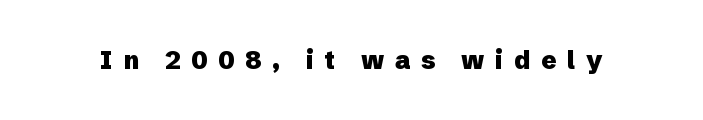
This sample uses an upright cut, with every glyph sitting square on the baseline. Underlining? Definitely not there. Thick stems and heavy bowls — unmistakably bold. Is the letter spacing exaggerated? Yes — the characters are pushed far apart.
